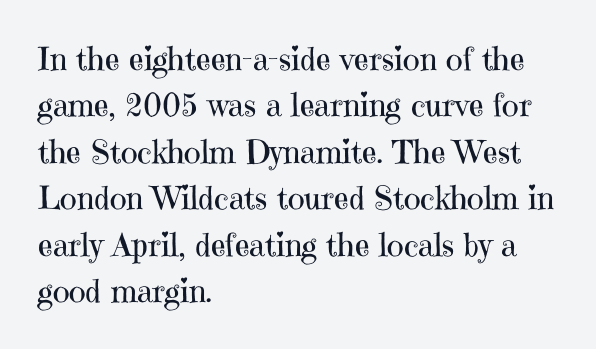
{"serif": "yes", "italic": "no", "bold": "no", "weight": "regular", "width": "normal", "stroke_contrast": "high", "x_height": "medium", "monospaced": "no", "underline": "no", "align": "left", "line_spacing": "normal", "line_spacing_ratio": 1.45, "letter_spacing": "normal", "letter_spacing_em": 0.0, "glyph_px": 32}
